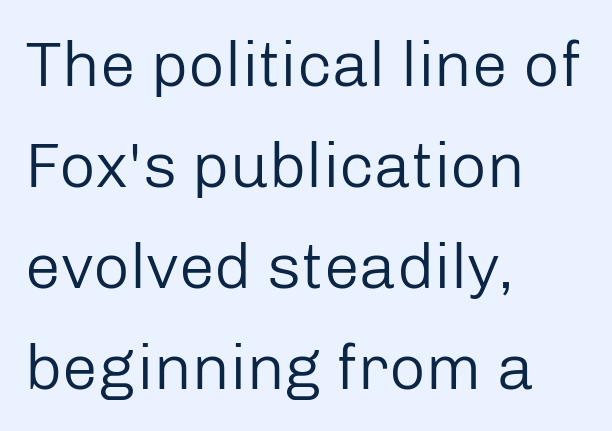
Q: Is the text bold? A: No.
Q: Is the text italic (slanted)? A: No, it is upright.
Q: Is the typeface a serif or a sans-serif typeface? A: Sans-serif.
Q: Is the text underlined? A: No.
Q: How is the paragraph aligned? A: Left-aligned.
Q: Is the spacing between letters normal or unusually wide? A: Normal.
Q: Is the spacing between lines tight, normal or loose? A: Normal.
Q: Width (condensed, normal, or wide)? A: Normal.
Q: Stroke contrast? A: Low.
Q: x-height? A: Medium.
Q: Monospaced? A: No.
